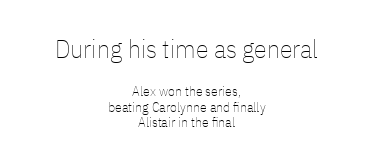
{"italic": "no", "bold": "no", "underline": "no", "align": "center", "line_spacing": "tight", "line_spacing_ratio": 1.12, "letter_spacing": "normal", "letter_spacing_em": 0.0, "larger_block": "first", "size_ratio": 1.86, "glyph_px": 26}
